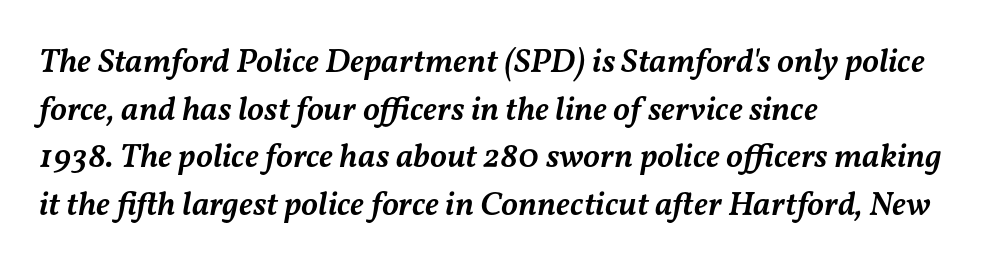
{"italic": "yes", "lean": "right", "slant_degrees": 11, "bold": "semi", "weight": "semibold", "width": "normal", "stroke_contrast": "medium", "x_height": "medium", "monospaced": "no", "underline": "no", "align": "left", "line_spacing": "normal", "line_spacing_ratio": 1.4, "letter_spacing": "normal", "letter_spacing_em": 0.0, "glyph_px": 34}
